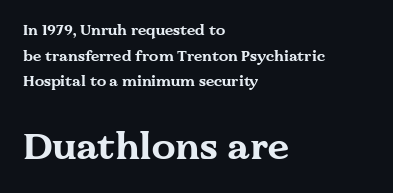
{"serif": "yes", "italic": "no", "bold": "yes", "weight": "bold", "width": "wide", "stroke_contrast": "medium", "x_height": "medium", "monospaced": "no", "underline": "no", "align": "left", "line_spacing_ratio": 1.71, "letter_spacing": "normal", "letter_spacing_em": 0.0, "larger_block": "second", "size_ratio": 2.53, "glyph_px": 38}
